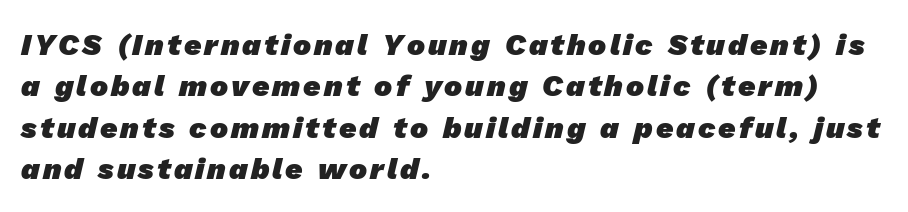
The image shows 30 px heavy sans-serif type; set left-aligned, normal line spacing (1.38x), not underlined; low stroke contrast and a medium x-height.
